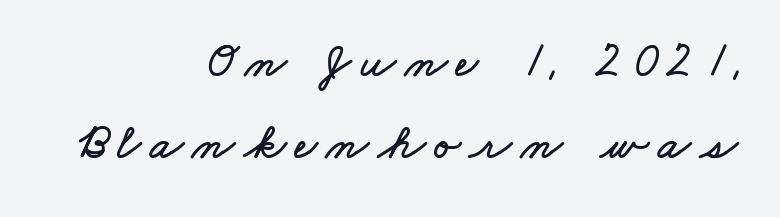
This rendering uses right alignment, leaving the left contour irregular. Summary of vertical rhythm: regular, with standard interline spacing. The foot of each line stays bare and open. The rendering uses natural spacing where letterforms have individual widths.
